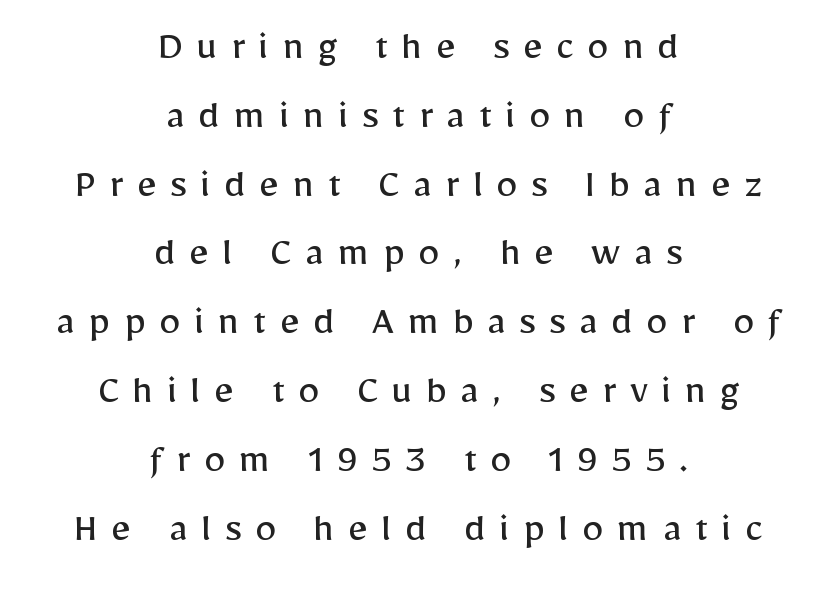
{"serif": "no", "italic": "no", "bold": "no", "weight": "regular", "width": "normal", "stroke_contrast": "low", "x_height": "medium", "monospaced": "no", "underline": "no", "align": "center", "line_spacing": "normal", "line_spacing_ratio": 1.6, "letter_spacing": "wide", "letter_spacing_em": 0.31, "glyph_px": 43}
